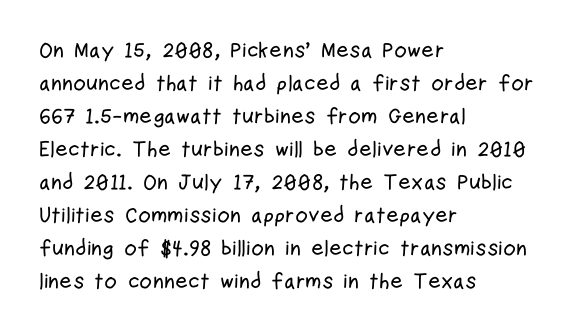
{"italic": "no", "underline": "no", "align": "left", "line_spacing": "normal", "line_spacing_ratio": 1.5, "letter_spacing": "normal", "letter_spacing_em": 0.0, "glyph_px": 22}
